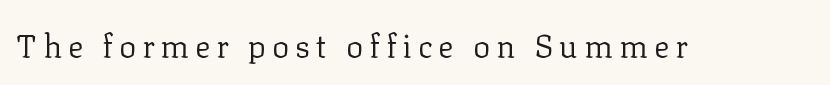
{"serif": "yes", "italic": "no", "bold": "no", "weight": "regular", "width": "normal", "stroke_contrast": "low", "x_height": "medium", "monospaced": "no", "underline": "no", "glyph_px": 32}
